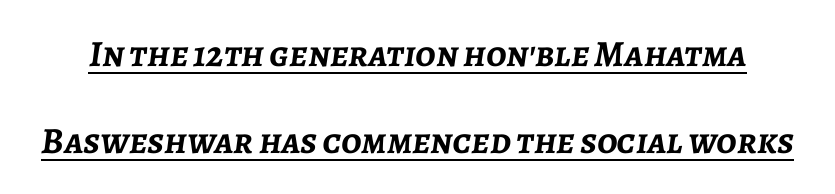
Q: Is the text bold? A: Yes.
Q: Is the text italic (slanted)? A: Yes, it leans right by about 7 degrees.
Q: Is the text underlined? A: Yes.
Q: Is the spacing between letters normal or unusually wide? A: Normal.
Q: Is the spacing between lines tight, normal or loose? A: Loose.
Q: Width (condensed, normal, or wide)? A: Normal.
Q: Stroke contrast? A: Low.
Q: x-height? A: Medium.
Q: Monospaced? A: No.
